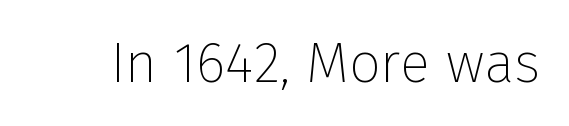
The image shows 56 px thin sans-serif type, upright; set normal letter spacing, not underlined; low stroke contrast and a medium x-height.
